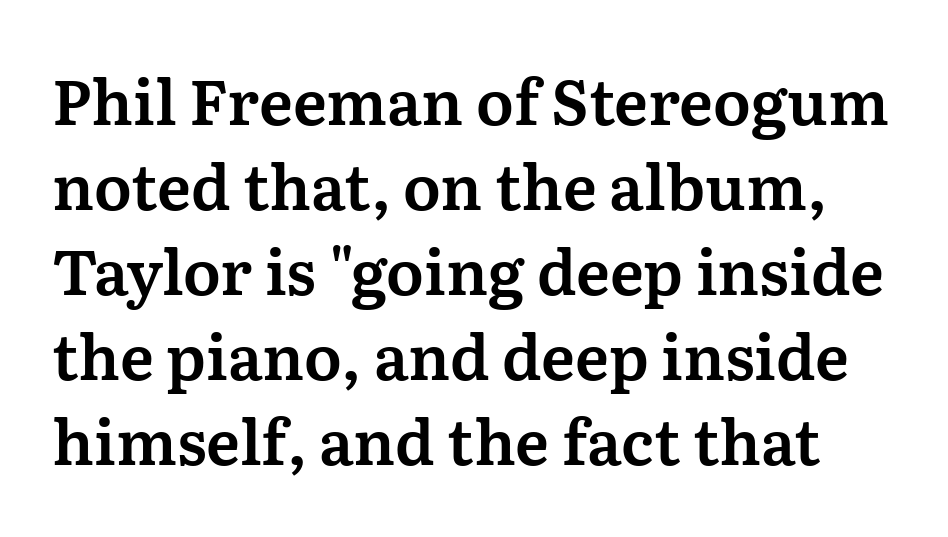
Do the letters lean? They stand straight. The passage shown is typed in a proportional face where columns would drift. Nobody touched the tracking dial on this one. Serif or sans? Serif — the stroke terminals have little feet.
